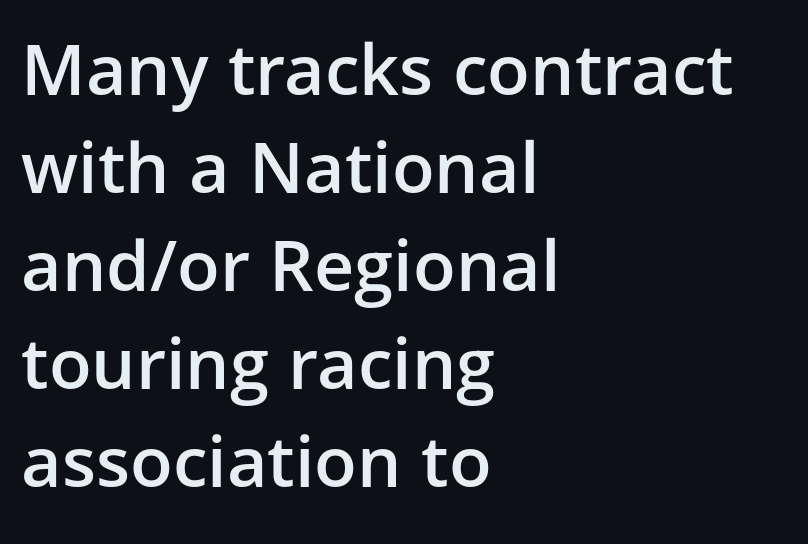
{"serif": "no", "italic": "no", "bold": "semi", "weight": "semibold", "width": "normal", "stroke_contrast": "low", "x_height": "medium", "monospaced": "no", "underline": "no", "align": "left", "line_spacing": "normal", "line_spacing_ratio": 1.4, "letter_spacing": "normal", "letter_spacing_em": 0.0, "glyph_px": 70}
